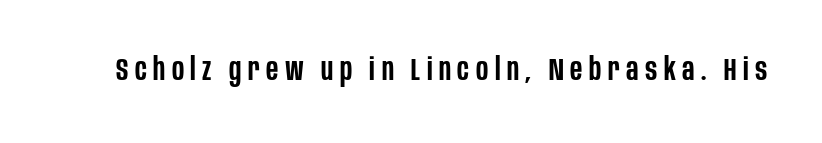
Q: Is the text bold? A: Semi-bold.
Q: Is the text italic (slanted)? A: No, it is upright.
Q: Is the typeface a serif or a sans-serif typeface? A: Sans-serif.
Q: Is the text underlined? A: No.
Q: Is the spacing between letters normal or unusually wide? A: Unusually wide.
Q: Width (condensed, normal, or wide)? A: Condensed.
Q: Stroke contrast? A: Low.
Q: x-height? A: Large.
Q: Monospaced? A: No.
